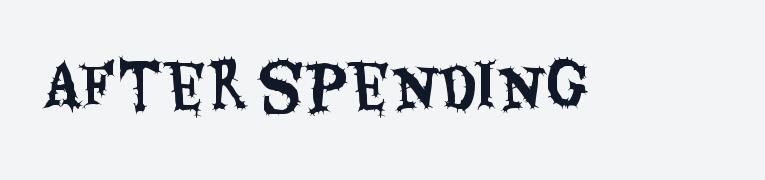
Q: Is the text italic (slanted)? A: No, it is upright.
Q: Is the typeface a serif or a sans-serif typeface? A: Sans-serif.
Q: Is the text underlined? A: No.
Q: Is the spacing between letters normal or unusually wide? A: Normal.
Q: Width (condensed, normal, or wide)? A: Condensed.
Q: Stroke contrast? A: Medium.
Q: x-height? A: Large.
Q: Monospaced? A: No.
